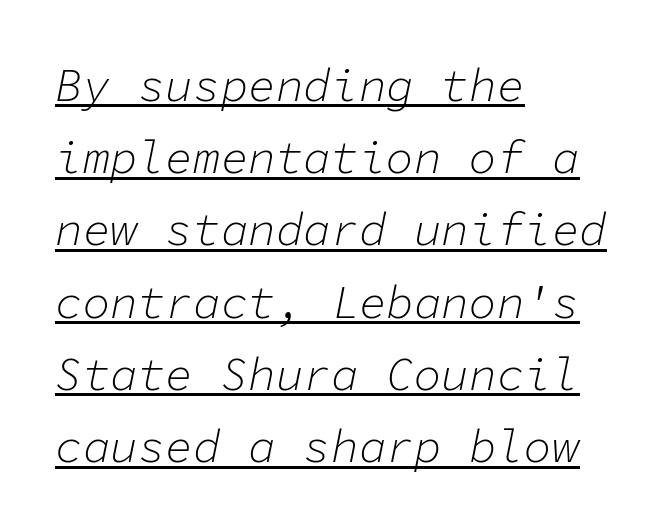
Interline gaps are of average width in this sample. The setting favours the left margin, as ordinary paragraphs usually do. The lettering tilts uniformly, giving the passage an italic look. The rendered words wear a rule along their underside.
